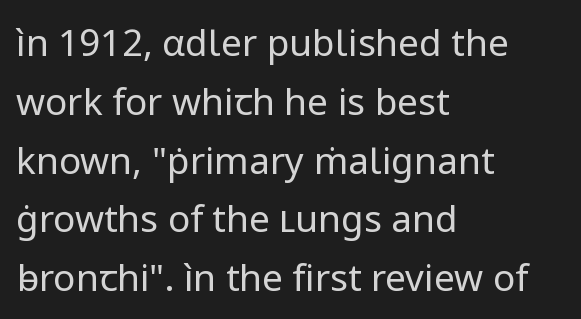
No chunkiness to these letters — they're not bold. Does the type have serifs? No, each stem ends abruptly. How would I describe the line gaps? Plain and ordinary. Teacher's note: observe the even left margin — that is flush-left alignment. The gap between lines stays unmarked.
